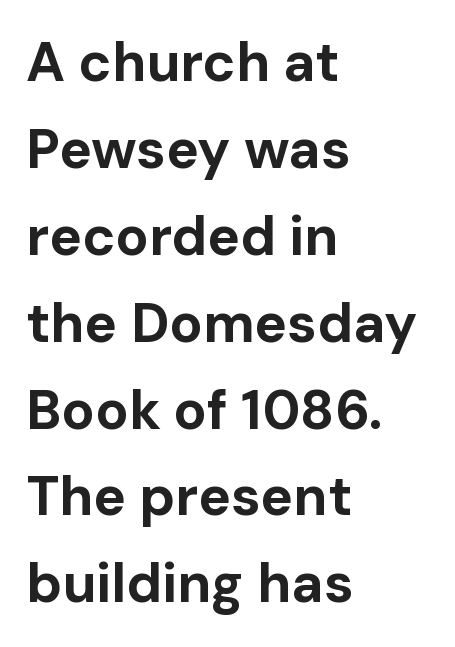
Q: Is the text bold? A: Yes.
Q: Is the text italic (slanted)? A: No, it is upright.
Q: Is the typeface a serif or a sans-serif typeface? A: Sans-serif.
Q: Is the text underlined? A: No.
Q: How is the paragraph aligned? A: Left-aligned.
Q: Is the spacing between letters normal or unusually wide? A: Normal.
Q: Is the spacing between lines tight, normal or loose? A: Normal.
Q: Width (condensed, normal, or wide)? A: Normal.
Q: Stroke contrast? A: Low.
Q: x-height? A: Medium.
Q: Monospaced? A: No.
